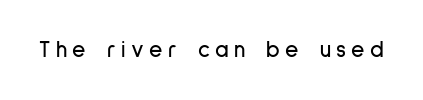
Any mark beneath the type? The region is blank. Rendered with straight, roman letterforms. Each word looks stretched out because of the extra space between its letters.
